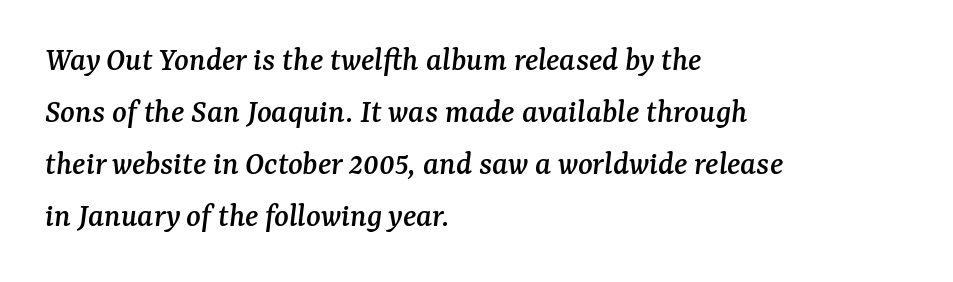
Q: Is the text italic (slanted)? A: Yes, it leans right by about 7 degrees.
Q: Is the typeface a serif or a sans-serif typeface? A: Serif.
Q: Is the text underlined? A: No.
Q: How is the paragraph aligned? A: Left-aligned.
Q: Is the spacing between letters normal or unusually wide? A: Normal.
Q: Is the spacing between lines tight, normal or loose? A: Normal.
Q: Width (condensed, normal, or wide)? A: Normal.
Q: Stroke contrast? A: Medium.
Q: x-height? A: Medium.
Q: Monospaced? A: No.
